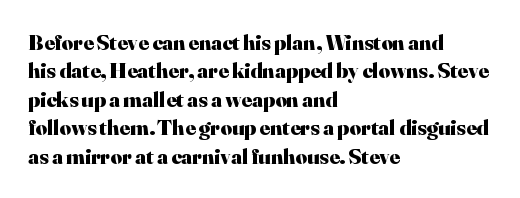
Q: Is the text bold? A: Yes.
Q: Is the text italic (slanted)? A: No, it is upright.
Q: Is the text underlined? A: No.
Q: How is the paragraph aligned? A: Left-aligned.
Q: Is the spacing between letters normal or unusually wide? A: Normal.
Q: Is the spacing between lines tight, normal or loose? A: Normal.
